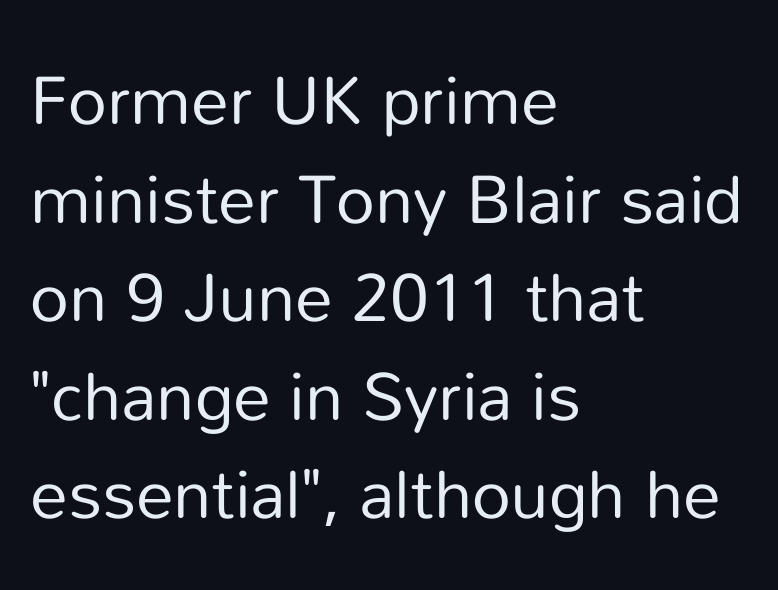
The image shows 68 px regular-weight sans-serif type, upright; set left-aligned, normal line spacing (1.45x), normal letter spacing, not underlined; low stroke contrast and a medium x-height.
